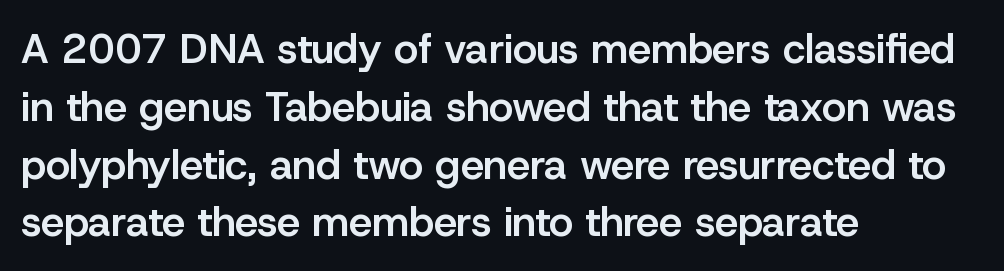
{"serif": "no", "italic": "no", "bold": "semi", "weight": "semibold", "width": "normal", "stroke_contrast": "low", "x_height": "medium", "monospaced": "no", "underline": "no", "align": "left", "line_spacing": "normal", "line_spacing_ratio": 1.41, "letter_spacing": "normal", "letter_spacing_em": 0.0, "glyph_px": 41}
